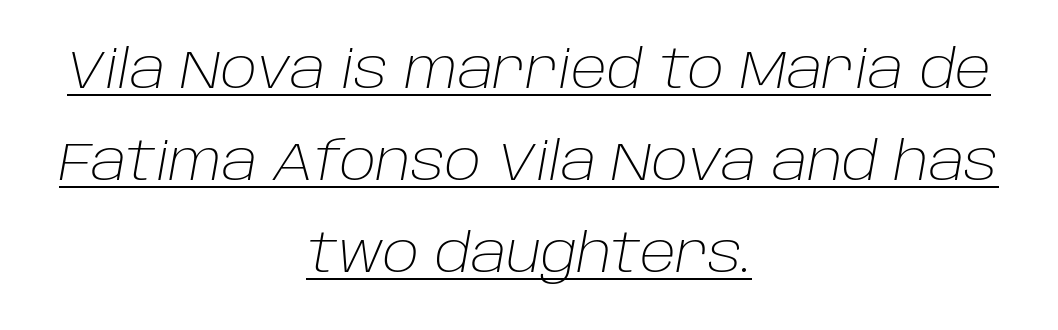
Honestly, the underline is the first thing you notice here. The font's italic variant was chosen for this text. These lines are rendered in a variable-pitch font. The compositor balanced each line on the midline.
